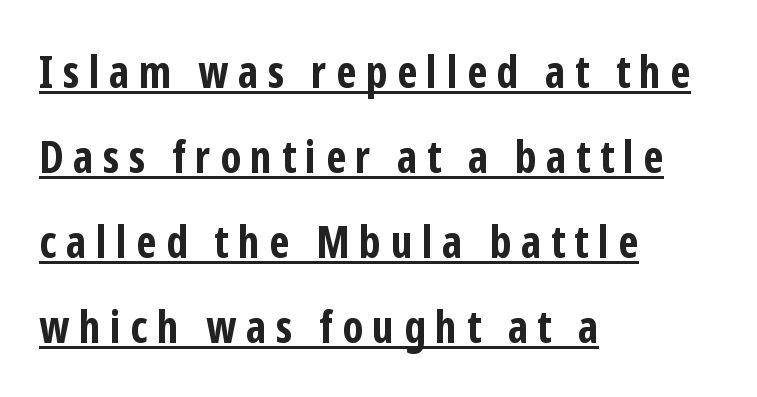
The image shows 45 px bold, condensed sans-serif type, upright; set left-aligned, line spacing 1.89x, unusually wide letter spacing (+0.21 em), underlined; low stroke contrast and a medium x-height.
